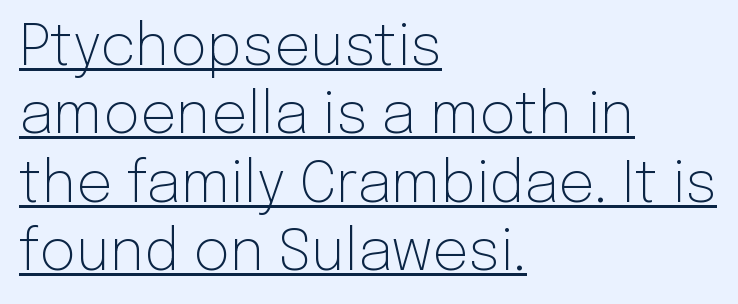
The image shows 57 px light sans-serif type, upright; set left-aligned, line spacing 1.2x, normal letter spacing, underlined; low stroke contrast and a medium x-height.
